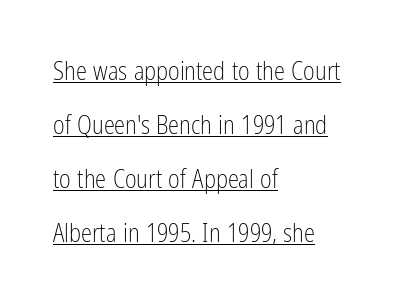
Q: Is the text bold? A: No.
Q: Is the text italic (slanted)? A: No, it is upright.
Q: Is the text underlined? A: Yes.
Q: How is the paragraph aligned? A: Left-aligned.
Q: Is the spacing between letters normal or unusually wide? A: Normal.
Q: Is the spacing between lines tight, normal or loose? A: Loose.
